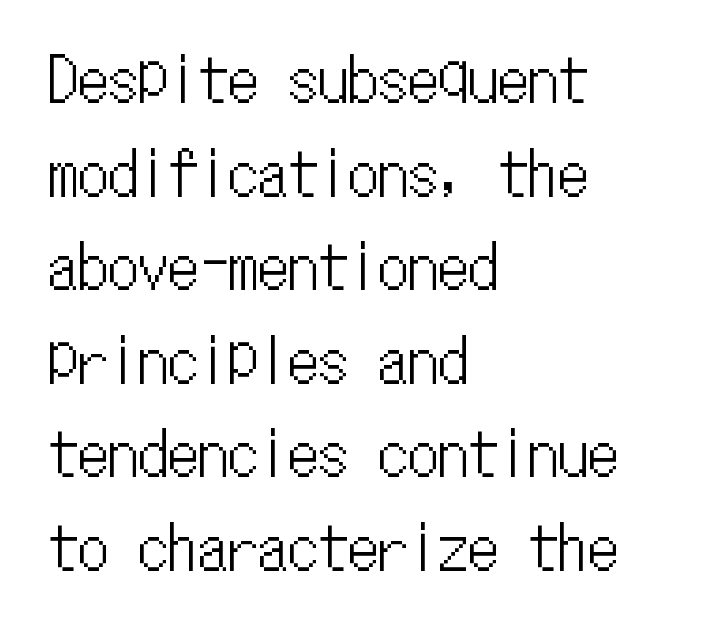
The image shows 60 px condensed type, upright, monospaced; set left-aligned, normal line spacing (1.56x), normal letter spacing, not underlined; low stroke contrast and a medium x-height.
